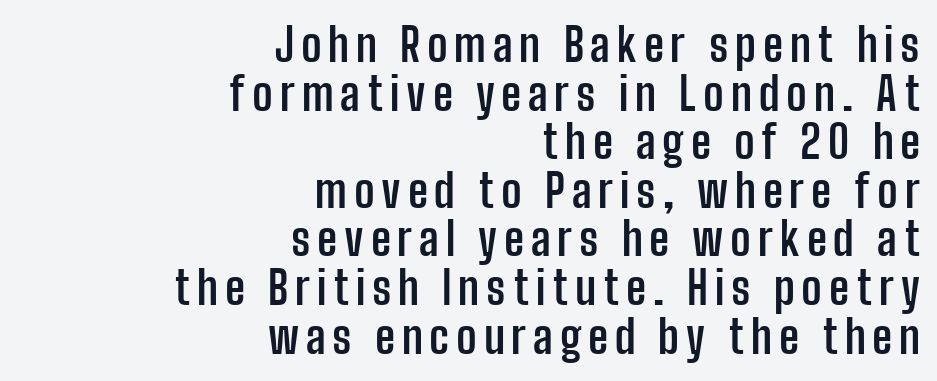
{"serif": "no", "italic": "no", "bold": "yes", "weight": "semibold", "width": "condensed", "stroke_contrast": "low", "x_height": "medium", "monospaced": "no", "underline": "no", "align": "right", "line_spacing": "tight", "line_spacing_ratio": 1.08, "glyph_px": 45}
